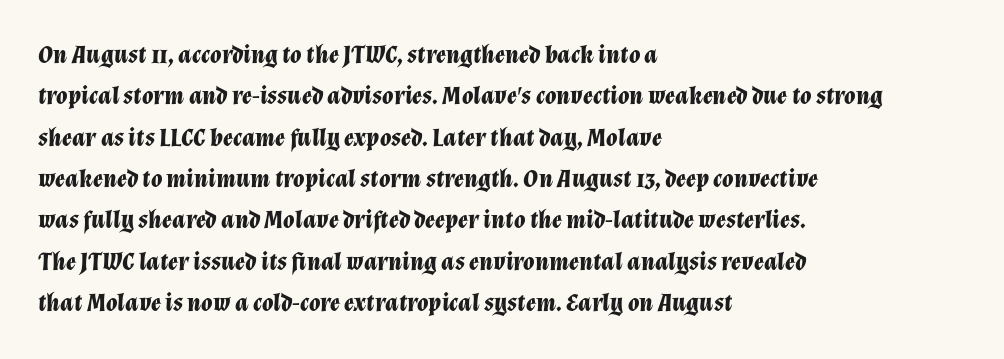
Q: Is the text bold? A: Yes.
Q: Is the text italic (slanted)? A: Yes, it leans right by about 12 degrees.
Q: Is the text underlined? A: No.
Q: How is the paragraph aligned? A: Left-aligned.
Q: Is the spacing between letters normal or unusually wide? A: Normal.
Q: Is the spacing between lines tight, normal or loose? A: Normal.
